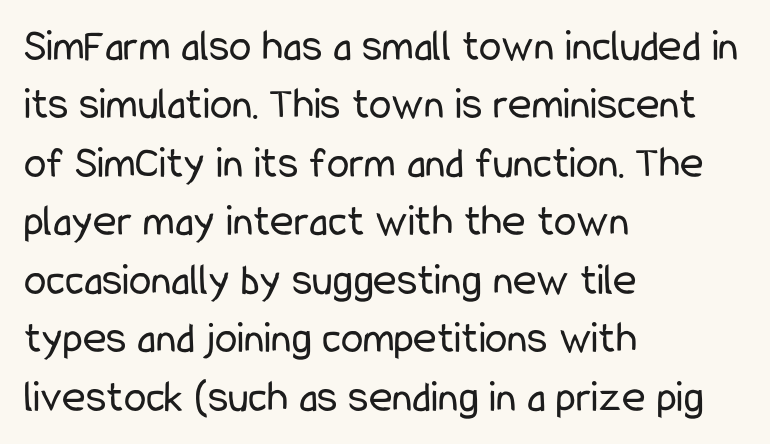
Q: Is the text bold? A: No.
Q: Is the text italic (slanted)? A: No, it is upright.
Q: Is the typeface a serif or a sans-serif typeface? A: Sans-serif.
Q: Is the text underlined? A: No.
Q: How is the paragraph aligned? A: Left-aligned.
Q: Is the spacing between letters normal or unusually wide? A: Normal.
Q: Is the spacing between lines tight, normal or loose? A: Normal.
Q: Width (condensed, normal, or wide)? A: Condensed.
Q: Stroke contrast? A: Low.
Q: x-height? A: Medium.
Q: Monospaced? A: No.
